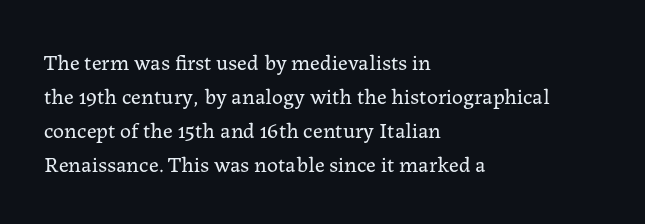
{"italic": "no", "bold": "no", "underline": "no", "align": "left", "line_spacing": "normal", "line_spacing_ratio": 1.55, "letter_spacing": "normal", "letter_spacing_em": 0.0, "glyph_px": 22}
